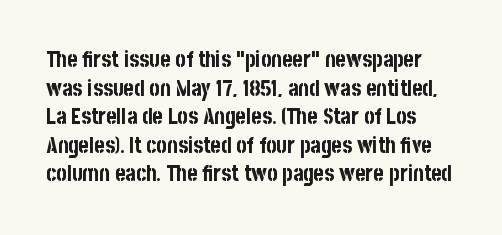
Q: Is the text bold? A: Yes.
Q: Is the text italic (slanted)? A: No, it is upright.
Q: Is the text underlined? A: No.
Q: Is the spacing between letters normal or unusually wide? A: Normal.
Q: Is the spacing between lines tight, normal or loose? A: Normal.
